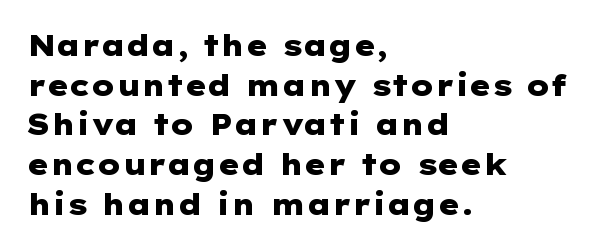
{"serif": "no", "italic": "no", "bold": "yes", "weight": "heavy", "width": "wide", "stroke_contrast": "low", "x_height": "medium", "underline": "no", "align": "left", "line_spacing": "normal", "line_spacing_ratio": 1.37, "letter_spacing": "normal", "letter_spacing_em": 0.0, "glyph_px": 29}
